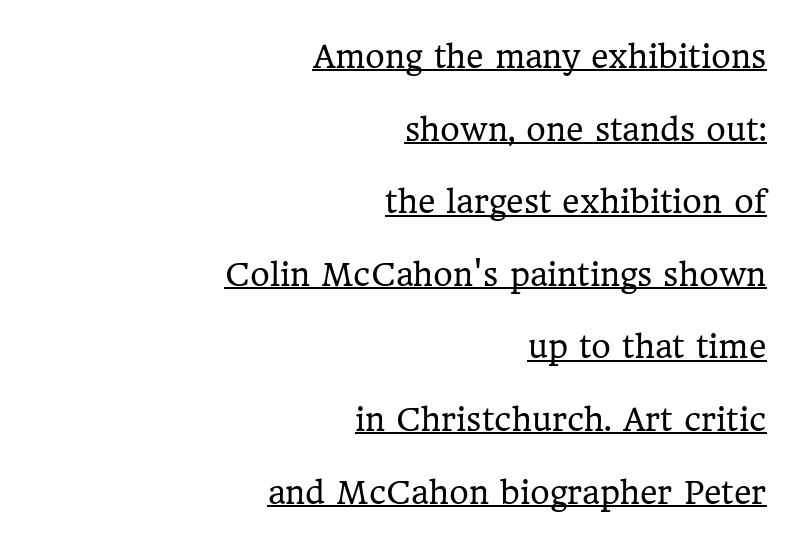
The image shows 30 px regular-weight serif type, upright; set right-aligned, loose line spacing (2.42x), normal letter spacing, underlined; low stroke contrast and a medium x-height.
